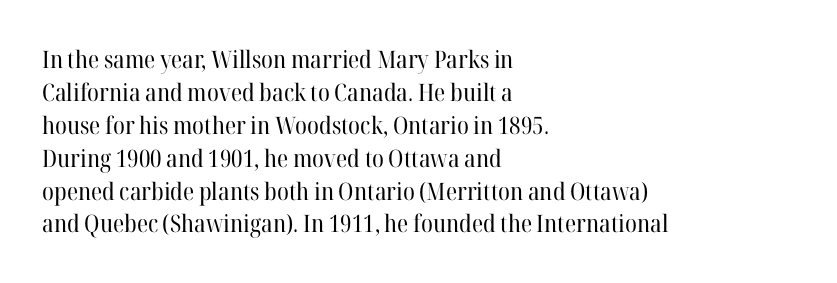
Q: Is the text bold? A: No.
Q: Is the text italic (slanted)? A: No, it is upright.
Q: Is the text underlined? A: No.
Q: How is the paragraph aligned? A: Left-aligned.
Q: Is the spacing between letters normal or unusually wide? A: Normal.
Q: Is the spacing between lines tight, normal or loose? A: Normal.
